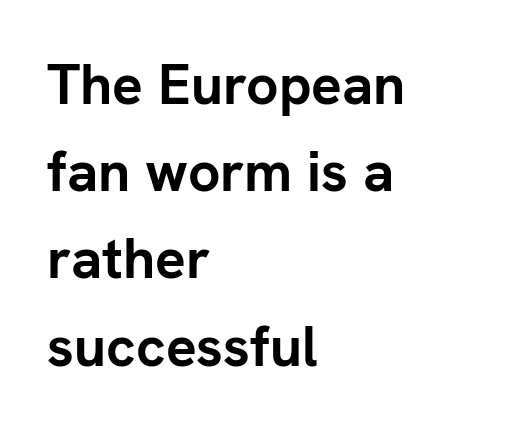
The image shows 57 px semibold sans-serif type, upright; set left-aligned, normal line spacing (1.53x), normal letter spacing, not underlined; low stroke contrast and a medium x-height.
